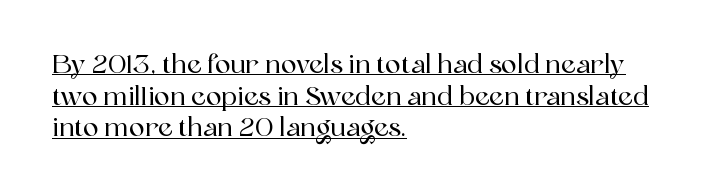
{"italic": "no", "underline": "yes", "align": "left", "line_spacing_ratio": 1.22, "letter_spacing": "normal", "letter_spacing_em": 0.0, "glyph_px": 26}
